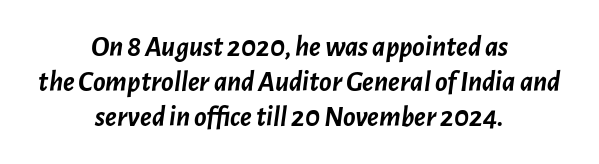
The image shows 29 px semibold type, italic (leaning right); set centered, line spacing 1.2x, normal letter spacing, not underlined; low stroke contrast and a medium x-height.
